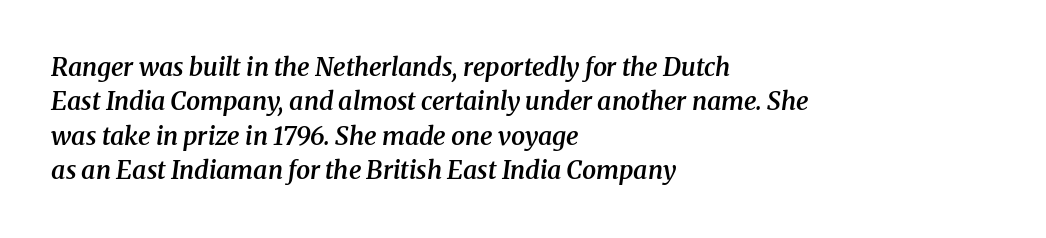
The image shows 25 px text type, italic (leaning right); set left-aligned, normal line spacing (1.38x), normal letter spacing, not underlined.
